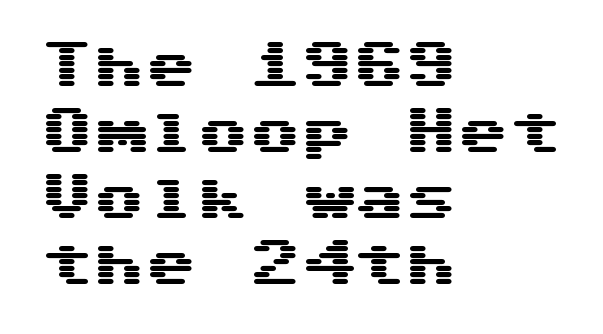
Vertically, the passage feels balanced, rows spaced as you'd expect. Type without underlining. Quick note: not italic, upright. Here the designer chose a console-style face with uniform glyph widths. Line starts are locked; line ends wander. Honestly, the letter spacing is just normal — you wouldn't notice it.
